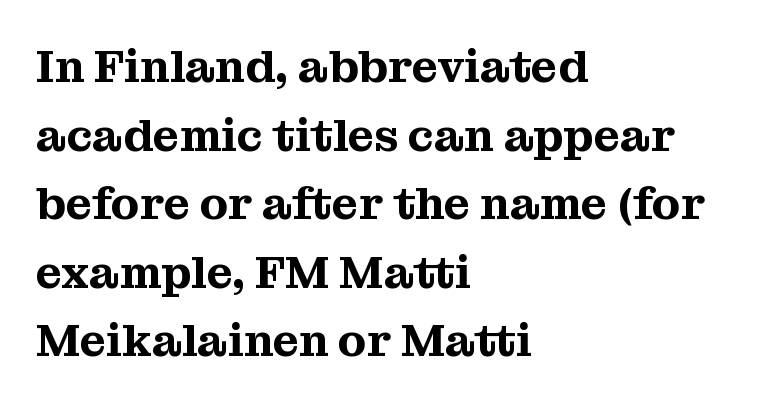
This rendering employs a face with finishing strokes, i.e., a serif. Spacing verdict: proportional, widths tailored to each character. This rendering uses left alignment, leaving the right contour irregular. These lines keep a tight, regular rhythm from letter to letter. Nobody drew a line under any word here. Tall strokes in this sample are plumb rather than angled.
